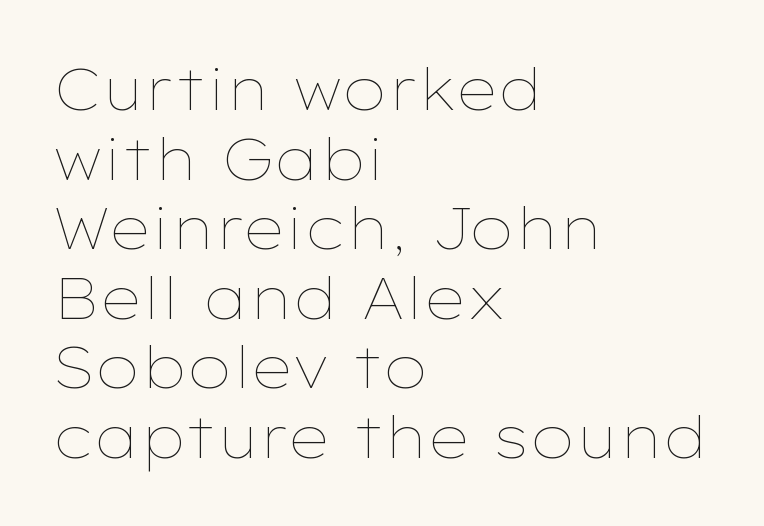
A clean baseline with only descenders dipping below it. These lines were composed using upright roman letters. Is the type heavy? It reads as light-to-regular instead. These lines keep a tight, regular rhythm from letter to letter.
